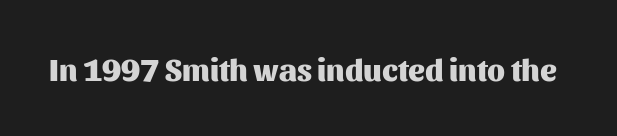
You could not count columns in this text — the font is proportionally spaced. You can tell it's not italic because the verticals are truly vertical. Beneath every word, the page is bare. Typesetter's note: full bold, strokes at maximum text heaviness. Nothing unusual about the tracking: characters are spaced as the font intends. Unlike a traditional serif, this face leaves its strokes unadorned.
